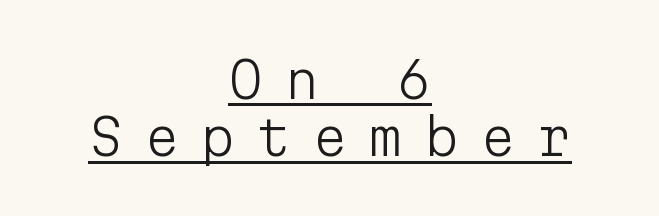
In terms of posture, this sample is upright. Caption: expanded tracking, letters set apart. Underline: present. Stems and bowls with no extra thickness — not bold. Note the uniform advance width — an 'i' takes as much space as an 'm'. I'd call this a sans setting — the letters go barefoot.
